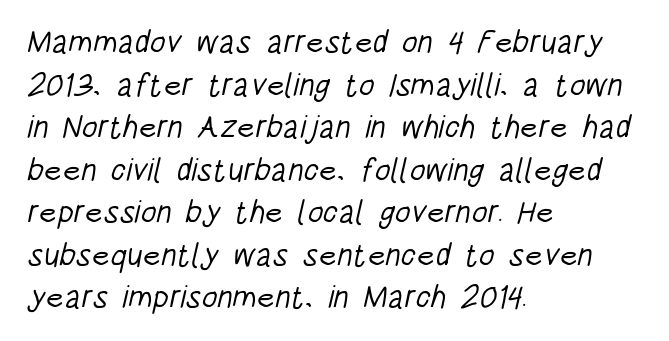
Q: Is the text bold? A: No.
Q: Is the typeface a serif or a sans-serif typeface? A: Sans-serif.
Q: Is the text underlined? A: No.
Q: How is the paragraph aligned? A: Left-aligned.
Q: Is the spacing between letters normal or unusually wide? A: Normal.
Q: Is the spacing between lines tight, normal or loose? A: Normal.
Q: Width (condensed, normal, or wide)? A: Condensed.
Q: Stroke contrast? A: Low.
Q: x-height? A: Large.
Q: Monospaced? A: No.
